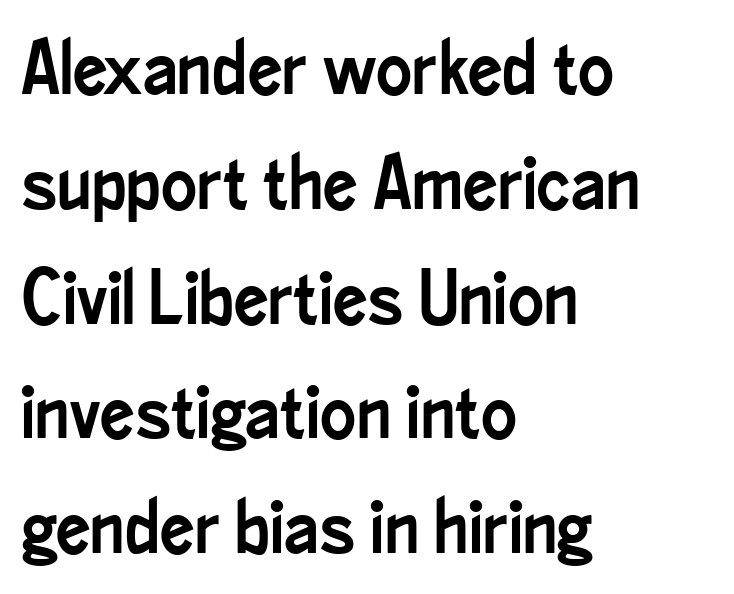
{"serif": "no", "italic": "no", "width": "condensed", "stroke_contrast": "low", "x_height": "small", "monospaced": "no", "underline": "no", "align": "left", "line_spacing": "normal", "line_spacing_ratio": 1.51, "letter_spacing": "normal", "letter_spacing_em": 0.0, "glyph_px": 76}
